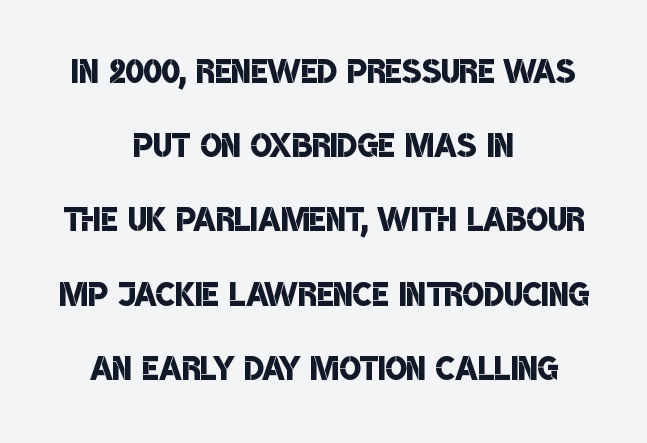
The image shows 45 px semibold, condensed sans-serif type; set centered, normal line spacing (1.65x), normal letter spacing, not underlined; low stroke contrast and a large x-height.
